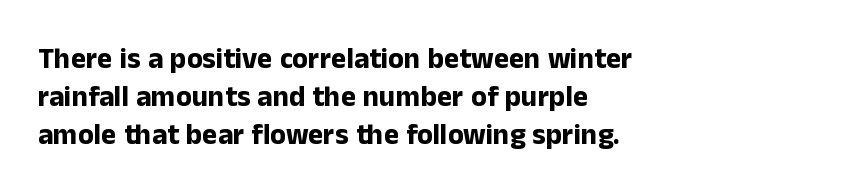
The image shows 29 px bold sans-serif type, upright; set left-aligned, normal line spacing (1.31x), normal letter spacing, not underlined; low stroke contrast and a medium x-height.
